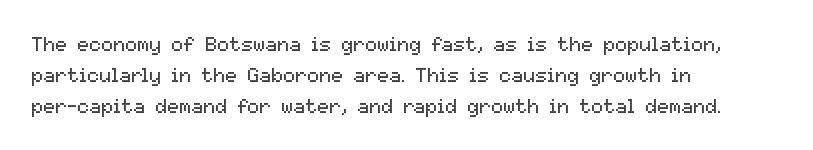
{"italic": "no", "bold": "no", "underline": "no", "align": "left", "line_spacing": "normal", "line_spacing_ratio": 1.54, "letter_spacing": "normal", "letter_spacing_em": 0.0, "glyph_px": 20}
